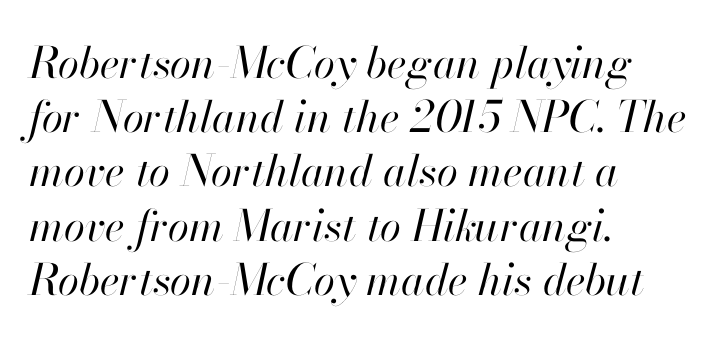
Think of a printed novel: that variable character pitch is what you see here. Interline gaps are of average width in this sample. The passage shown has conventional tracking throughout. Casual observation: everything's shoved over to the left. Compared with a typical body face, this is equally light or lighter still. The gap between lines stays unmarked.
